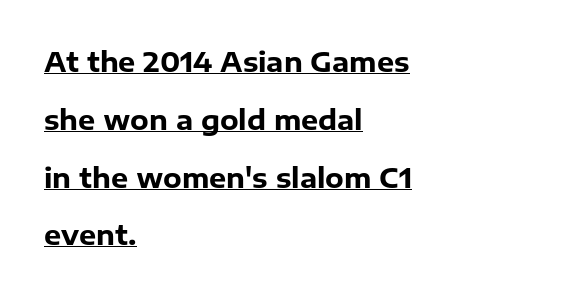
Does extra space separate the letters? No, they use regular spacing. Look at the stroke-to-counter ratio: heavy, a bold. Horizontally, the lines are justified to the leading edge only. If you drew a line through each stem, it would be perfectly vertical. How would I describe the line gaps? Wide and relaxed. Notice how a bar underscores the lettering throughout.
